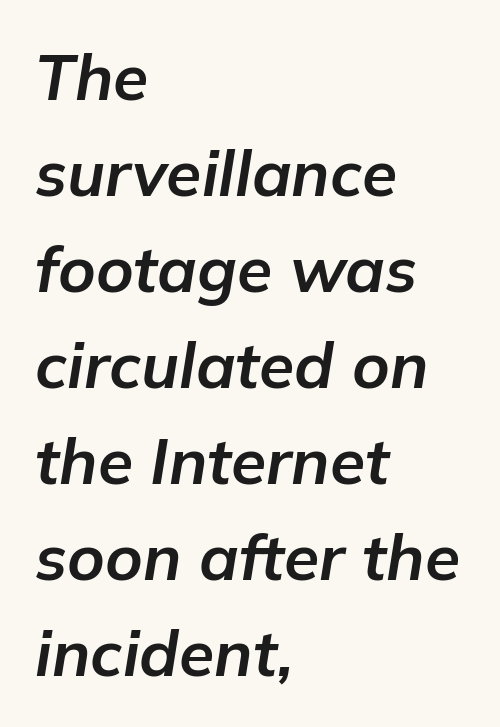
{"italic": "yes", "lean": "right", "slant_degrees": 9, "bold": "yes", "weight": "bold", "width": "normal", "stroke_contrast": "low", "x_height": "medium", "monospaced": "no", "underline": "no", "align": "left", "line_spacing": "normal", "line_spacing_ratio": 1.5, "letter_spacing": "normal", "letter_spacing_em": 0.0, "glyph_px": 64}
